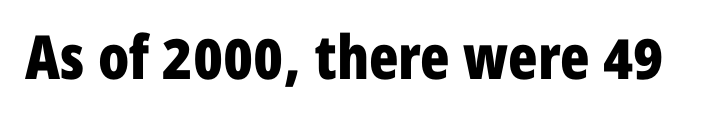
The typeface chosen for these lines omits serifs. The glyphs are unaccompanied by any horizontal stroke below them. Set as a true bold cut, around the 700 mark. Here the designer chose a conventional face with non-uniform glyph widths. A typesetter would mark this as roman, not italic.
